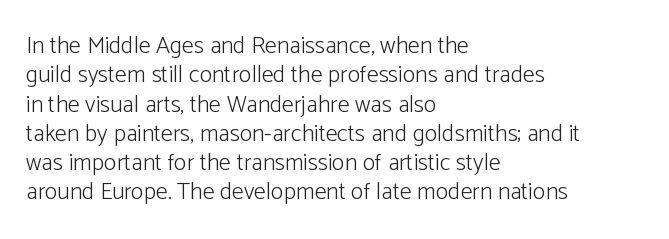
Q: Is the text bold? A: No.
Q: Is the text italic (slanted)? A: No, it is upright.
Q: Is the text underlined? A: No.
Q: How is the paragraph aligned? A: Left-aligned.
Q: Is the spacing between letters normal or unusually wide? A: Normal.
